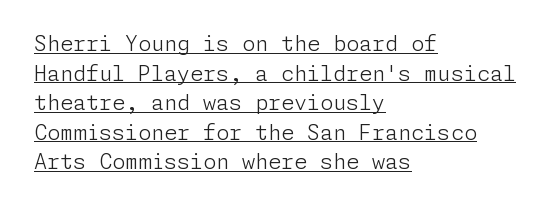
Glyph-to-glyph distance matches everyday printed text. Unbolded letterforms with no extra heft. This is underlined copy, the kind a proofreader might mark for attention. The axis of the letterforms is exactly vertical. Regarding leading, the lines here are spaced in the standard way.
